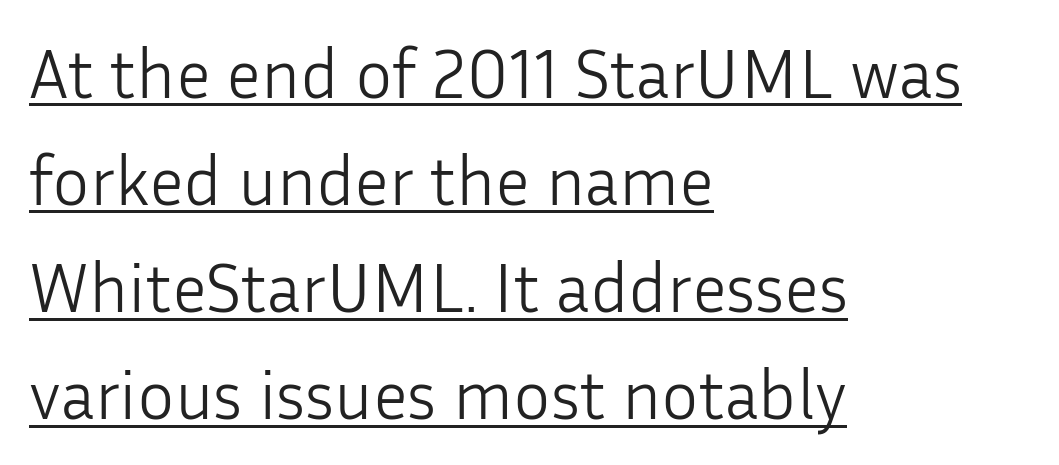
Q: Is the text bold? A: No.
Q: Is the text italic (slanted)? A: No, it is upright.
Q: Is the typeface a serif or a sans-serif typeface? A: Sans-serif.
Q: Is the text underlined? A: Yes.
Q: How is the paragraph aligned? A: Left-aligned.
Q: Is the spacing between letters normal or unusually wide? A: Normal.
Q: Is the spacing between lines tight, normal or loose? A: Normal.
Q: Width (condensed, normal, or wide)? A: Normal.
Q: Stroke contrast? A: Low.
Q: x-height? A: Medium.
Q: Monospaced? A: No.
